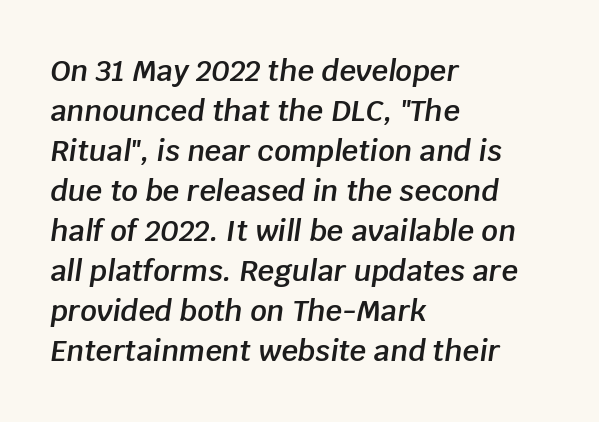
{"italic": "yes", "lean": "right", "slant_degrees": 8, "bold": "semi", "weight": "semibold", "width": "normal", "stroke_contrast": "low", "x_height": "large", "monospaced": "no", "underline": "no", "align": "left", "line_spacing": "normal", "line_spacing_ratio": 1.38, "letter_spacing": "normal", "letter_spacing_em": 0.0, "glyph_px": 29}
